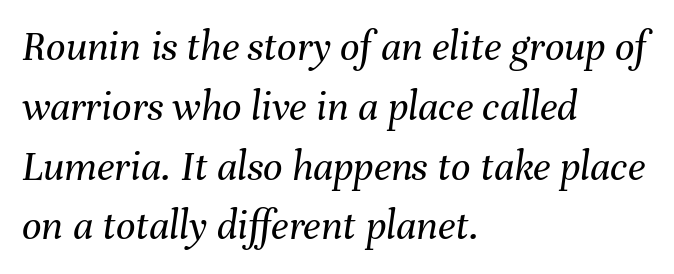
Every row of glyphs begins at an identical x-position on the left. Characters follow at the spacing the type designer built in. Glance below the letters and you will spot only blank space. The passage shown leans; its letterforms are oblique. No chunkiness to these letters — they're not bold. Does the leading feel generous? No, just average.
